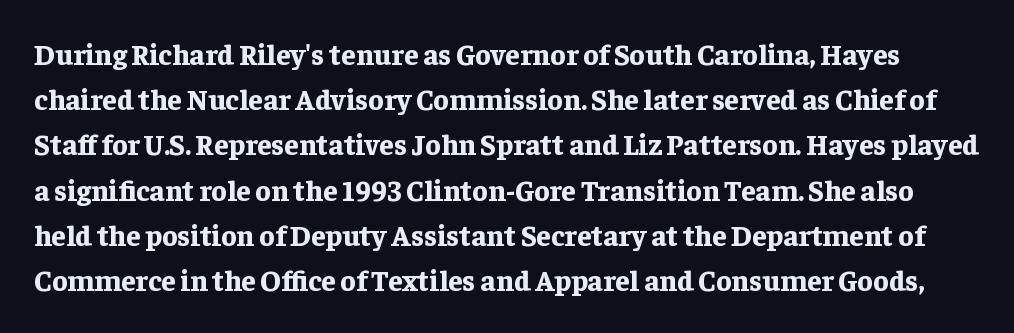
{"serif": "yes", "italic": "no", "bold": "yes", "weight": "bold", "width": "normal", "stroke_contrast": "low", "x_height": "medium", "monospaced": "no", "underline": "no", "line_spacing": "normal", "line_spacing_ratio": 1.56, "letter_spacing": "normal", "letter_spacing_em": 0.0, "glyph_px": 29}
